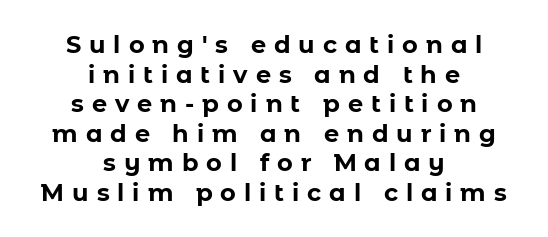
The tracking reads as deliberately expanded to a designer's eye. Nobody drew a line under any word here. This sample is center-justified, so both line endings float freely. Summary of weight: heavy, a full bold. Rendered with straight, roman letterforms.
